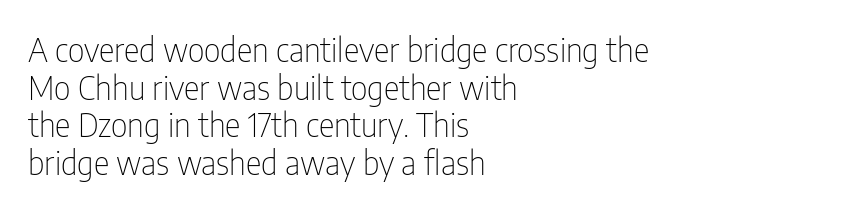
Posture: vertical. Cramped leading. Letter spacing: default. The ragged edge is on the right, which tells us the setting is flush left. The letterforms sit at book weight or below. The area under the type is left untouched.
